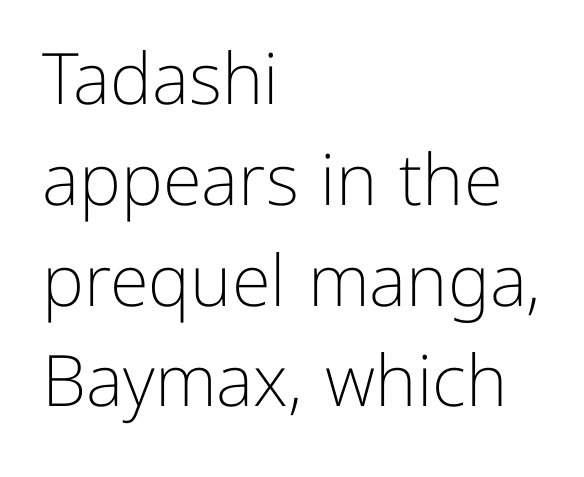
The image shows 71 px light sans-serif type, upright; set left-aligned, normal line spacing (1.42x), normal letter spacing, not underlined; low stroke contrast and a medium x-height.
